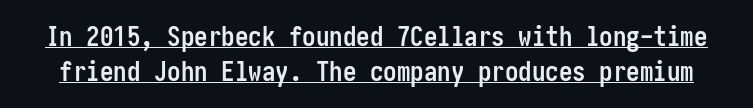
Q: Is the text bold? A: Yes.
Q: Is the text italic (slanted)? A: No, it is upright.
Q: Is the text underlined? A: Yes.
Q: Is the spacing between letters normal or unusually wide? A: Normal.
Q: Is the spacing between lines tight, normal or loose? A: Normal.
